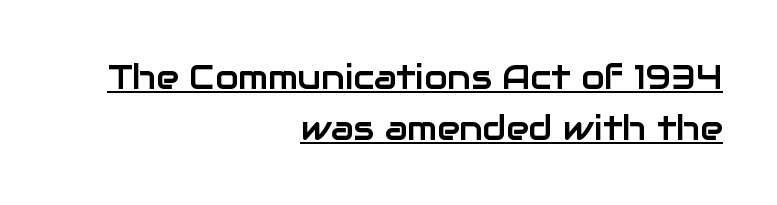
{"serif": "no", "italic": "no", "width": "normal", "stroke_contrast": "low", "x_height": "medium", "monospaced": "no", "underline": "yes", "align": "right", "line_spacing": "normal", "line_spacing_ratio": 1.49, "letter_spacing": "normal", "letter_spacing_em": 0.0, "glyph_px": 34}
